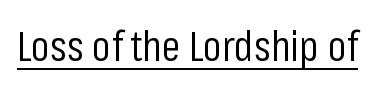
Q: Is the text bold? A: No.
Q: Is the text italic (slanted)? A: No, it is upright.
Q: Is the typeface a serif or a sans-serif typeface? A: Sans-serif.
Q: Is the text underlined? A: Yes.
Q: Is the spacing between letters normal or unusually wide? A: Normal.
Q: Width (condensed, normal, or wide)? A: Condensed.
Q: Stroke contrast? A: Low.
Q: x-height? A: Medium.
Q: Monospaced? A: No.
